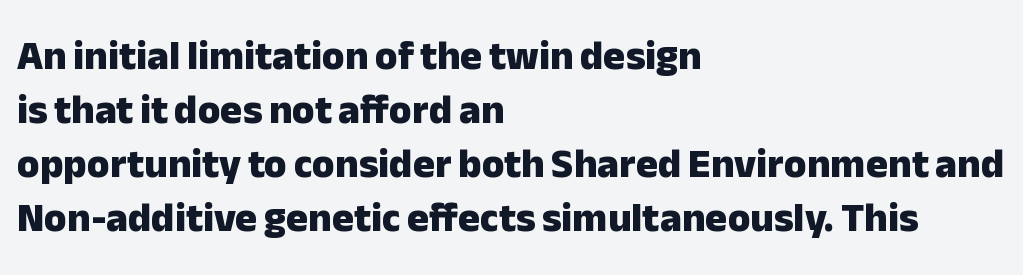
The image shows 41 px heavy sans-serif type, upright; set left-aligned, normal line spacing (1.32x), normal letter spacing, not underlined; low stroke contrast and a medium x-height.
